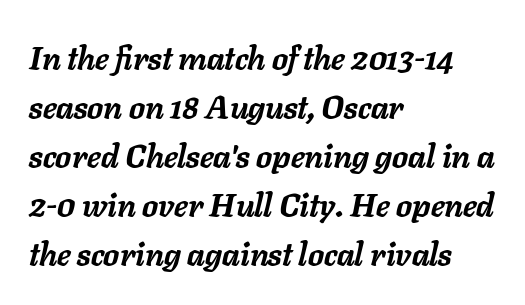
The image shows 32 px semibold type, italic (leaning right); set left-aligned, normal line spacing (1.53x), normal letter spacing, not underlined; low stroke contrast and a medium x-height.
